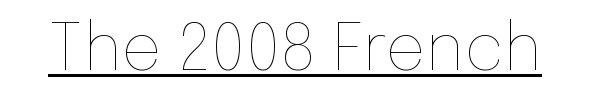
{"italic": "no", "bold": "no", "weight": "thin", "width": "normal", "stroke_contrast": "low", "x_height": "medium", "monospaced": "no", "underline": "yes", "letter_spacing": "normal", "letter_spacing_em": 0.0, "glyph_px": 64}
